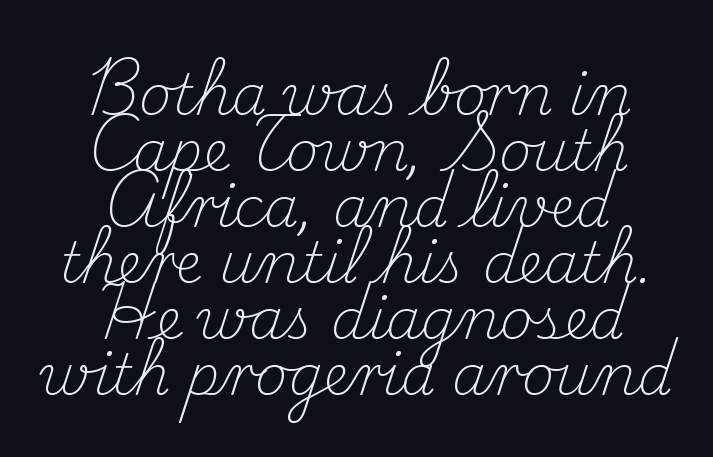
The image shows 56 px light serif type; set centered, tight line spacing (1.0x), normal letter spacing, not underlined; medium stroke contrast and a small x-height.
